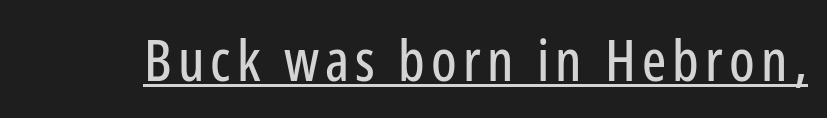
Q: Is the text italic (slanted)? A: No, it is upright.
Q: Is the typeface a serif or a sans-serif typeface? A: Sans-serif.
Q: Is the text underlined? A: Yes.
Q: Width (condensed, normal, or wide)? A: Condensed.
Q: Stroke contrast? A: Low.
Q: x-height? A: Medium.
Q: Monospaced? A: No.
